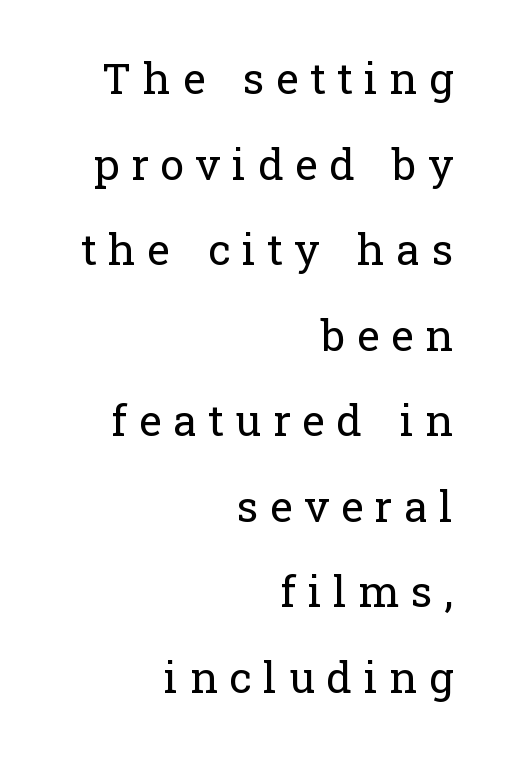
Vertical strokes here are truly vertical. Loose tracking; the words dissolve into strings of separated letters. Heft: none added — not bold. The passage shown is typed in a proportional face where columns would drift.
